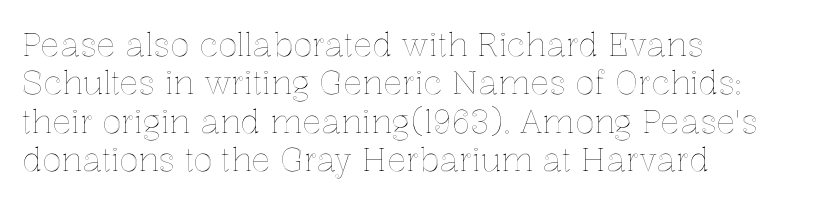
Q: Is the text italic (slanted)? A: No, it is upright.
Q: Is the text underlined? A: No.
Q: How is the paragraph aligned? A: Left-aligned.
Q: Is the spacing between letters normal or unusually wide? A: Normal.
Q: Width (condensed, normal, or wide)? A: Normal.
Q: x-height? A: Medium.
Q: Monospaced? A: No.
